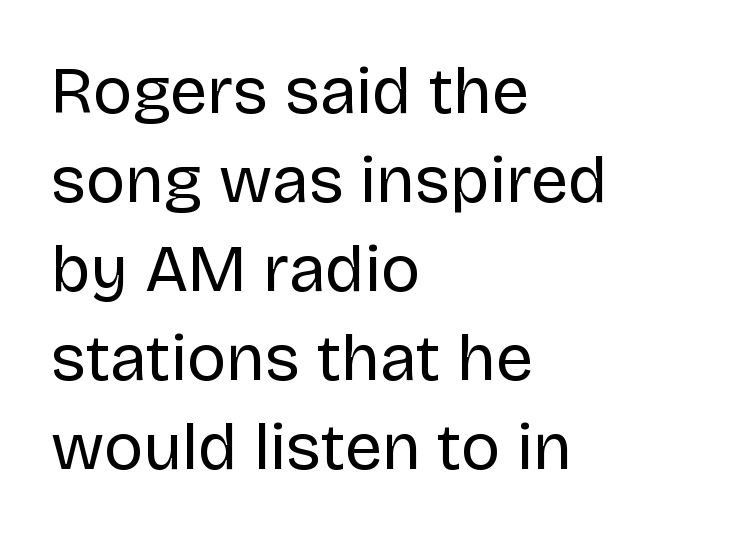
Q: Is the text bold? A: No.
Q: Is the text italic (slanted)? A: No, it is upright.
Q: Is the typeface a serif or a sans-serif typeface? A: Sans-serif.
Q: Is the text underlined? A: No.
Q: How is the paragraph aligned? A: Left-aligned.
Q: Is the spacing between letters normal or unusually wide? A: Normal.
Q: Is the spacing between lines tight, normal or loose? A: Normal.
Q: Width (condensed, normal, or wide)? A: Normal.
Q: Stroke contrast? A: Low.
Q: x-height? A: Large.
Q: Monospaced? A: No.
